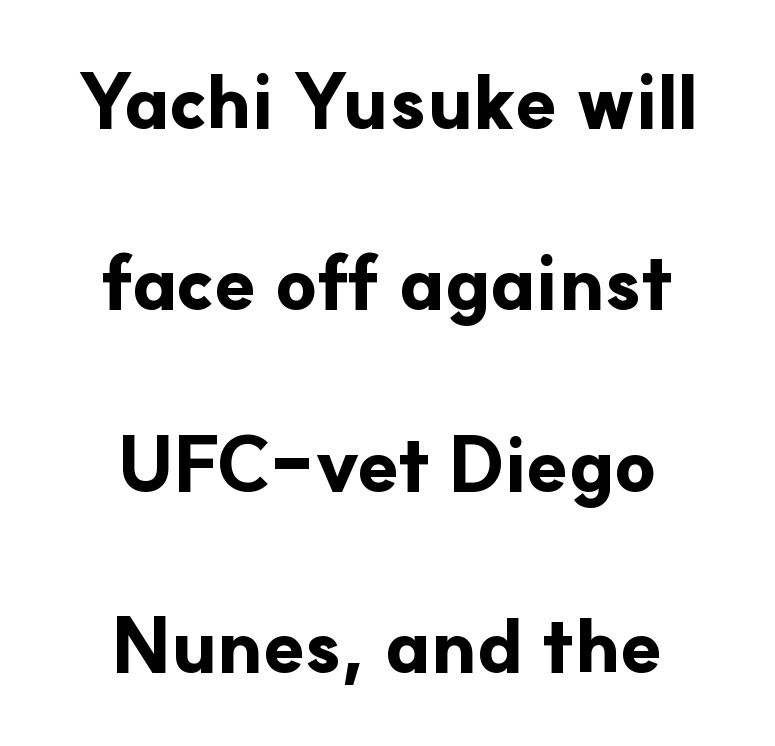
The gaps between neighbouring characters are ordinary and unremarkable. Summary of vertical rhythm: relaxed, with wide interline spacing. Anything drawn beneath the words? Only blank space. Line starts and ends both wander, symmetrically. The rendering uses a bold face; every stroke is thick and dark. Varying glyph widths throughout — classic text-font behaviour.
